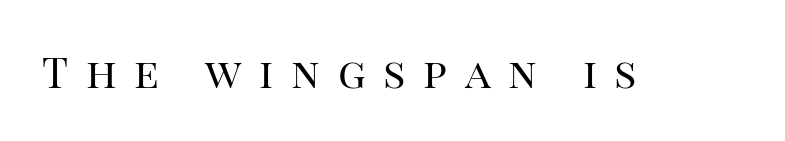
The image shows 42 px regular-weight serif type, upright; set unusually wide letter spacing (+0.42 em), not underlined; high stroke contrast and a large x-height.
